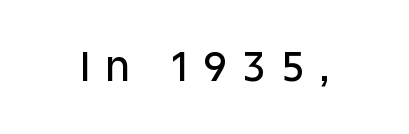
The image shows 42 px sans-serif type, upright; set unusually wide letter spacing (+0.39 em), not underlined; low stroke contrast and a large x-height.
